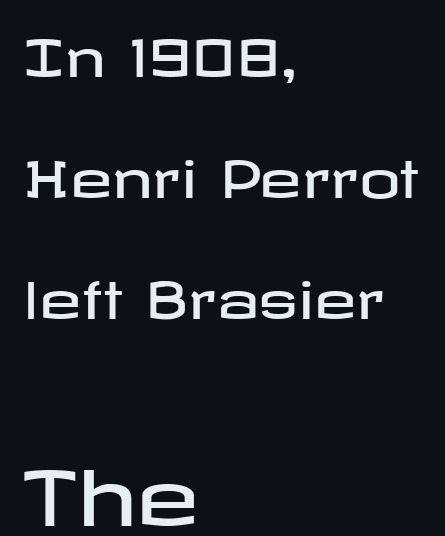
Q: Is the text italic (slanted)? A: No, it is upright.
Q: Is the typeface a serif or a sans-serif typeface? A: Sans-serif.
Q: Is the text underlined? A: No.
Q: How is the paragraph aligned? A: Left-aligned.
Q: Is the spacing between letters normal or unusually wide? A: Normal.
Q: Is the spacing between lines tight, normal or loose? A: Loose.
Q: Which block of text is set in a larger size, the first (top) or the second (bottom)? A: The second (bottom) one.
Q: Width (condensed, normal, or wide)? A: Wide.
Q: Stroke contrast? A: Low.
Q: x-height? A: Medium.
